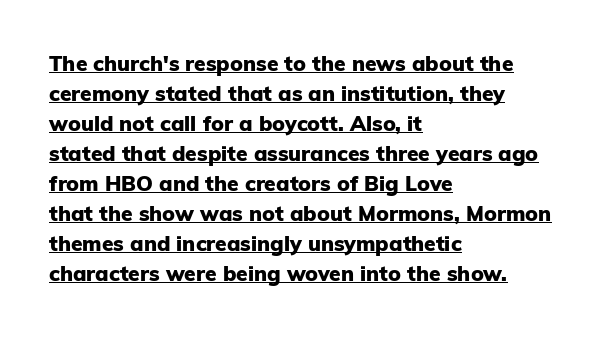
Q: Is the text bold? A: Yes.
Q: Is the text italic (slanted)? A: No, it is upright.
Q: Is the text underlined? A: Yes.
Q: How is the paragraph aligned? A: Left-aligned.
Q: Is the spacing between letters normal or unusually wide? A: Normal.
Q: Is the spacing between lines tight, normal or loose? A: Normal.
